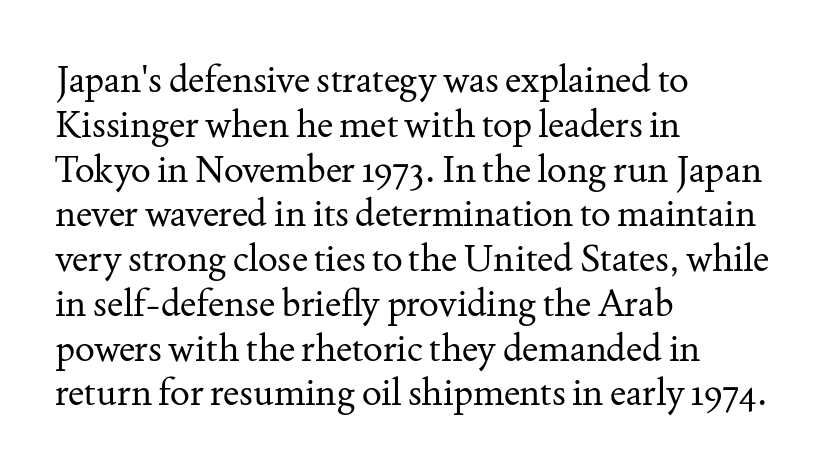
{"serif": "yes", "italic": "no", "bold": "no", "weight": "regular", "width": "normal", "stroke_contrast": "medium", "x_height": "small", "monospaced": "no", "underline": "no", "align": "left", "line_spacing_ratio": 1.21, "letter_spacing": "normal", "letter_spacing_em": 0.0, "glyph_px": 37}
